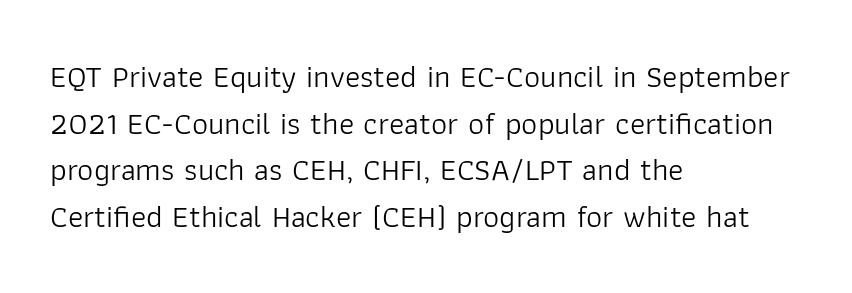
The image shows 32 px light sans-serif type, upright; set left-aligned, normal line spacing (1.46x), normal letter spacing, not underlined; low stroke contrast and a medium x-height.
